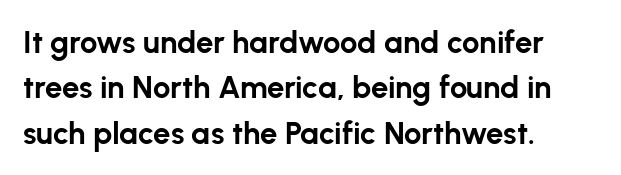
Q: Is the text bold? A: Yes.
Q: Is the text italic (slanted)? A: No, it is upright.
Q: Is the typeface a serif or a sans-serif typeface? A: Sans-serif.
Q: Is the text underlined? A: No.
Q: How is the paragraph aligned? A: Left-aligned.
Q: Is the spacing between letters normal or unusually wide? A: Normal.
Q: Is the spacing between lines tight, normal or loose? A: Normal.
Q: Width (condensed, normal, or wide)? A: Normal.
Q: Stroke contrast? A: Low.
Q: x-height? A: Medium.
Q: Monospaced? A: No.
